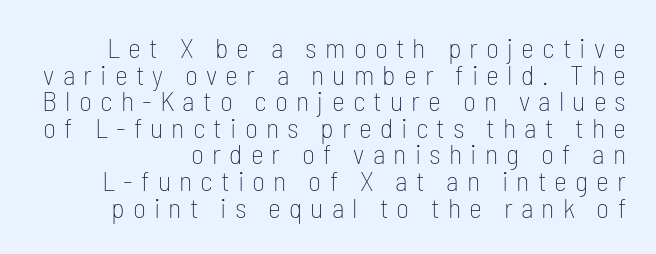
Beneath every word, the page is bare. Posture: straight, roman, zero tilt. Look at the tracking — it's clearly loosened, letters drifting apart. Compared with a flush-left layout, this one pins lines to the opposite, right side. Each new line begins almost immediately beneath the previous one. The rendering uses natural spacing where letterforms have individual widths.
